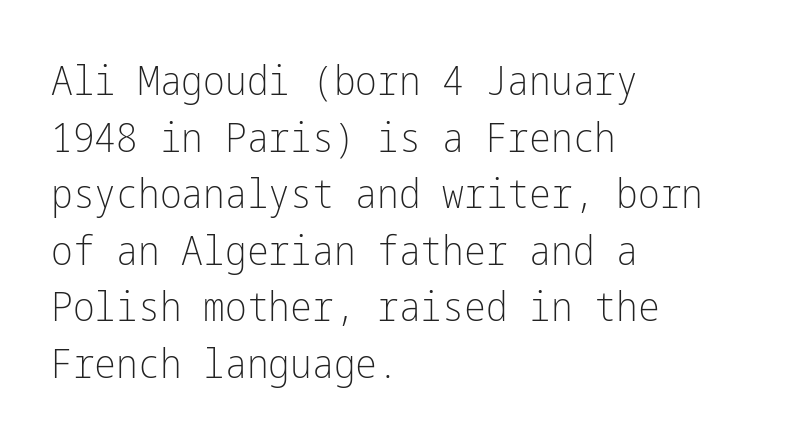
The image shows 41 px light, condensed sans-serif type, upright; set left-aligned, normal line spacing (1.38x), normal letter spacing, not underlined; low stroke contrast and a medium x-height.
